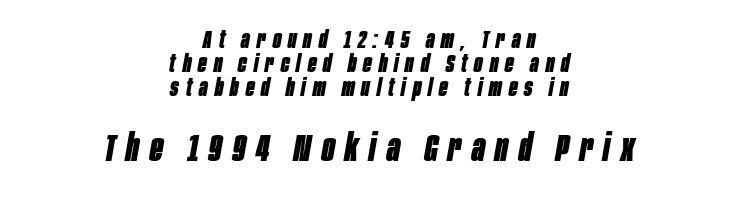
Q: Is the text bold? A: Yes.
Q: Is the text italic (slanted)? A: Yes, it leans right by about 10 degrees.
Q: Is the text underlined? A: No.
Q: How is the paragraph aligned? A: Centered.
Q: Is the spacing between letters normal or unusually wide? A: Unusually wide.
Q: Is the spacing between lines tight, normal or loose? A: Tight.
Q: Which block of text is set in a larger size, the first (top) or the second (bottom)? A: The second (bottom) one.
Q: Width (condensed, normal, or wide)? A: Condensed.
Q: Stroke contrast? A: Low.
Q: x-height? A: Large.
Q: Monospaced? A: No.
